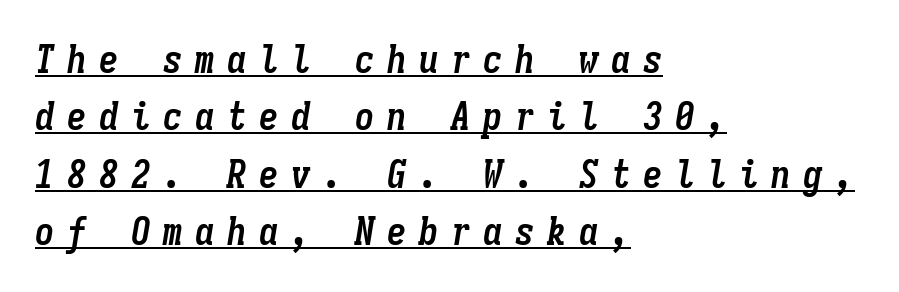
Q: Is the text bold? A: Yes.
Q: Is the text italic (slanted)? A: Yes, it leans right by about 9 degrees.
Q: Is the text underlined? A: Yes.
Q: How is the paragraph aligned? A: Left-aligned.
Q: Is the spacing between letters normal or unusually wide? A: Unusually wide.
Q: Is the spacing between lines tight, normal or loose? A: Normal.
Q: Width (condensed, normal, or wide)? A: Condensed.
Q: Stroke contrast? A: Low.
Q: x-height? A: Medium.
Q: Monospaced? A: Yes.
